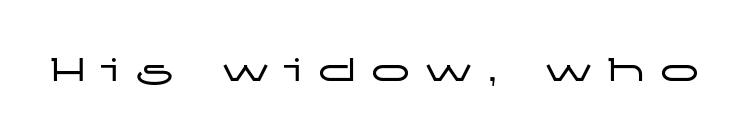
Q: Is the text italic (slanted)? A: No, it is upright.
Q: Is the typeface a serif or a sans-serif typeface? A: Sans-serif.
Q: Is the text underlined? A: No.
Q: Is the spacing between letters normal or unusually wide? A: Unusually wide.
Q: Width (condensed, normal, or wide)? A: Wide.
Q: Stroke contrast? A: Low.
Q: x-height? A: Medium.
Q: Monospaced? A: No.
